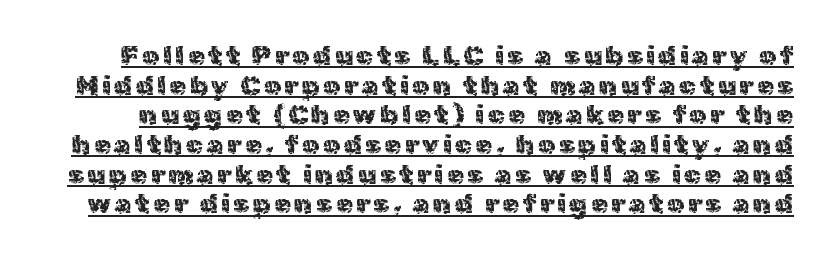
Has an underline been added? It has. Upright lettering throughout. The block of text is dense from top to bottom, with scant space between rows.
